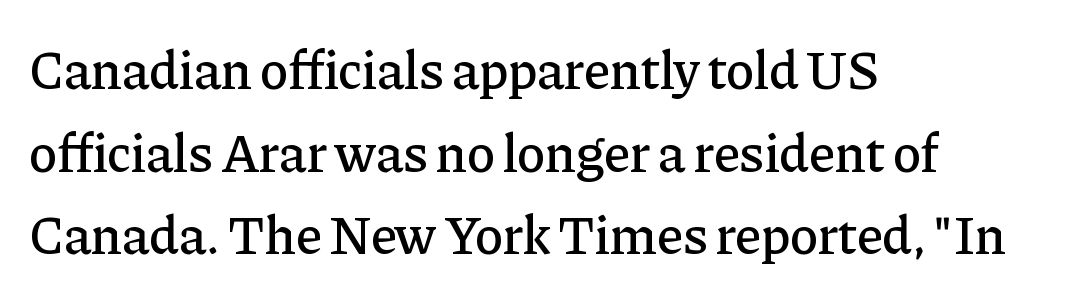
Q: Is the text italic (slanted)? A: No, it is upright.
Q: Is the typeface a serif or a sans-serif typeface? A: Serif.
Q: Is the text underlined? A: No.
Q: How is the paragraph aligned? A: Left-aligned.
Q: Is the spacing between letters normal or unusually wide? A: Normal.
Q: Is the spacing between lines tight, normal or loose? A: Normal.
Q: Width (condensed, normal, or wide)? A: Normal.
Q: Stroke contrast? A: Low.
Q: x-height? A: Medium.
Q: Monospaced? A: No.
